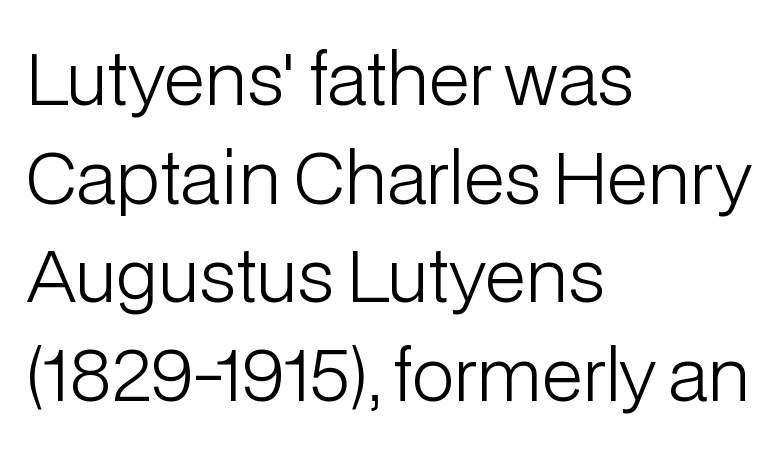
The image shows 71 px light sans-serif type, upright; set left-aligned, normal line spacing (1.39x), normal letter spacing, not underlined; low stroke contrast and a medium x-height.
